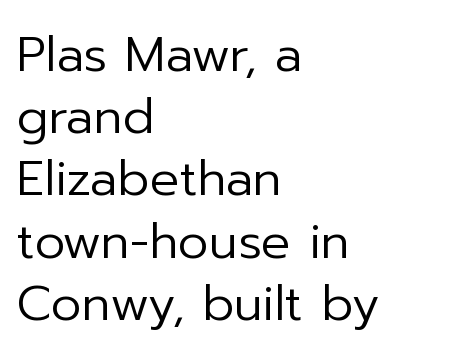
Q: Is the text bold? A: No.
Q: Is the text italic (slanted)? A: No, it is upright.
Q: Is the typeface a serif or a sans-serif typeface? A: Sans-serif.
Q: Is the text underlined? A: No.
Q: How is the paragraph aligned? A: Left-aligned.
Q: Is the spacing between letters normal or unusually wide? A: Normal.
Q: Is the spacing between lines tight, normal or loose? A: Normal.
Q: Width (condensed, normal, or wide)? A: Normal.
Q: Stroke contrast? A: Low.
Q: x-height? A: Medium.
Q: Monospaced? A: No.
